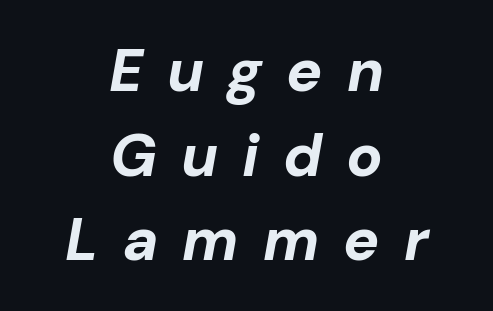
The image shows 60 px bold type, italic (leaning right); set centered, normal line spacing (1.41x), unusually wide letter spacing (+0.4 em), not underlined; low stroke contrast and a medium x-height.
